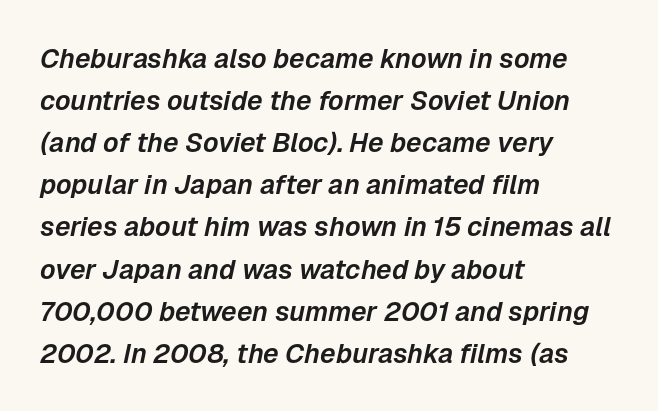
Line spacing here is normal. Type without underlining. There's an unmistakable incline to the writing here. There is no visible air inserted between adjacent glyphs. The rag falls on the right side of this text block.
